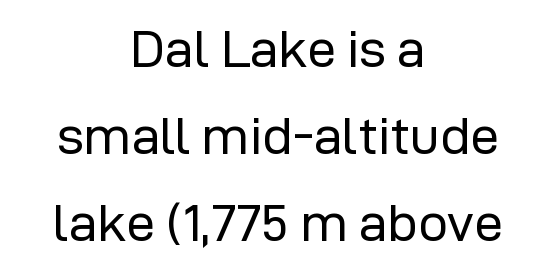
Each stroke keeps to a modest, everyday thickness or less. This rendering leaves character spacing at its baseline value. The rendering uses natural spacing where letterforms have individual widths. The specimen reads as upright at a glance.
